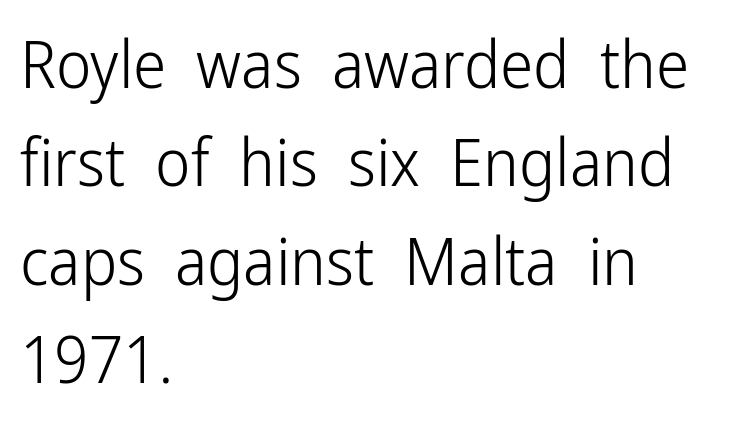
{"serif": "no", "italic": "no", "bold": "no", "weight": "light", "width": "condensed", "stroke_contrast": "low", "x_height": "medium", "monospaced": "no", "underline": "no", "align": "left", "line_spacing": "normal", "line_spacing_ratio": 1.47, "letter_spacing": "normal", "letter_spacing_em": 0.0, "glyph_px": 67}
